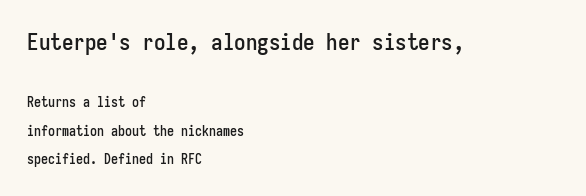
The image shows 23 px text type, upright; set left-aligned, loose line spacing (2.06x), normal letter spacing, not underlined; the first (top) block is 1.64x larger.
